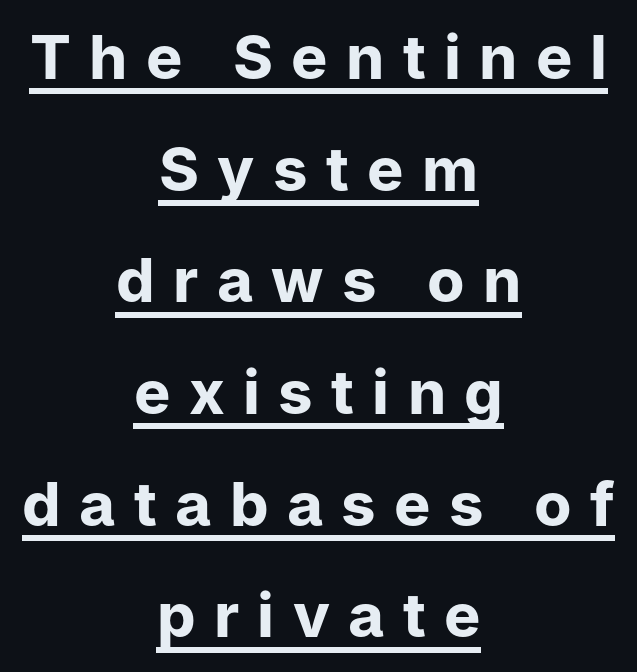
{"serif": "no", "italic": "no", "bold": "yes", "weight": "bold", "width": "normal", "stroke_contrast": "low", "x_height": "medium", "monospaced": "no", "underline": "yes", "align": "center", "line_spacing_ratio": 1.83, "letter_spacing": "wide", "letter_spacing_em": 0.3, "glyph_px": 61}
